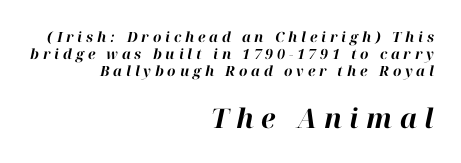
Q: Is the text bold? A: Yes.
Q: Is the text italic (slanted)? A: Yes, it leans right by about 12 degrees.
Q: Is the text underlined? A: No.
Q: How is the paragraph aligned? A: Right-aligned.
Q: Is the spacing between letters normal or unusually wide? A: Unusually wide.
Q: Which block of text is set in a larger size, the first (top) or the second (bottom)? A: The second (bottom) one.
